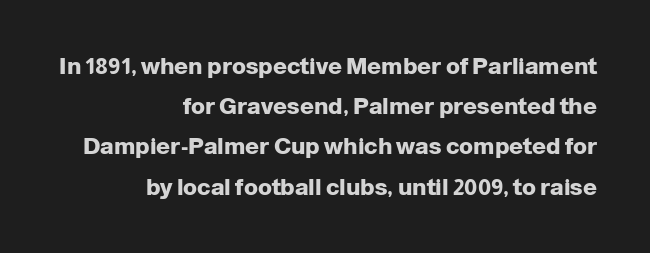
Q: Is the text bold? A: Yes.
Q: Is the text italic (slanted)? A: No, it is upright.
Q: Is the text underlined? A: No.
Q: How is the paragraph aligned? A: Right-aligned.
Q: Is the spacing between letters normal or unusually wide? A: Normal.
